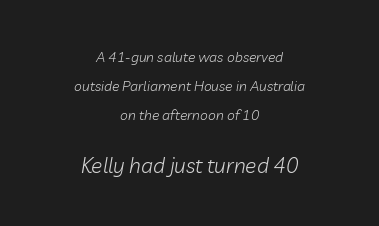
The image shows 21 px text type, italic (leaning right); set centered, loose line spacing (2.07x), normal letter spacing, not underlined; the second (bottom) block is 1.5x larger.
